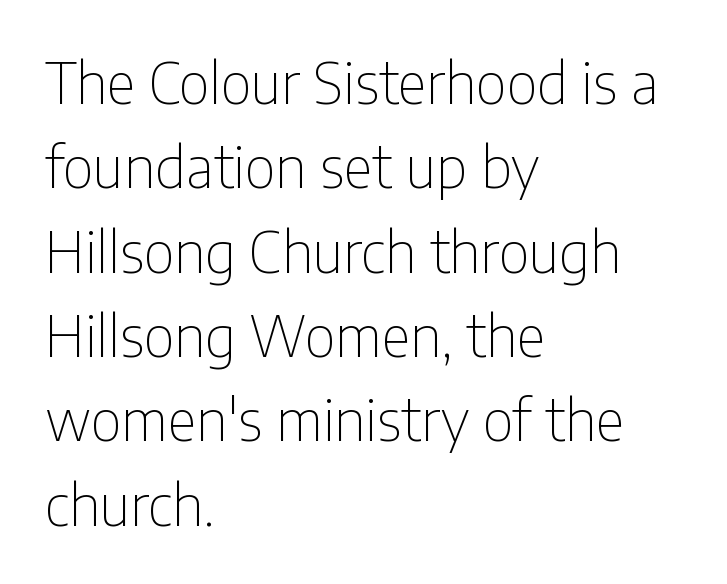
{"serif": "no", "italic": "no", "bold": "no", "weight": "thin", "width": "condensed", "stroke_contrast": "low", "x_height": "medium", "monospaced": "no", "underline": "no", "align": "left", "line_spacing": "normal", "line_spacing_ratio": 1.48, "letter_spacing": "normal", "letter_spacing_em": 0.0, "glyph_px": 57}
